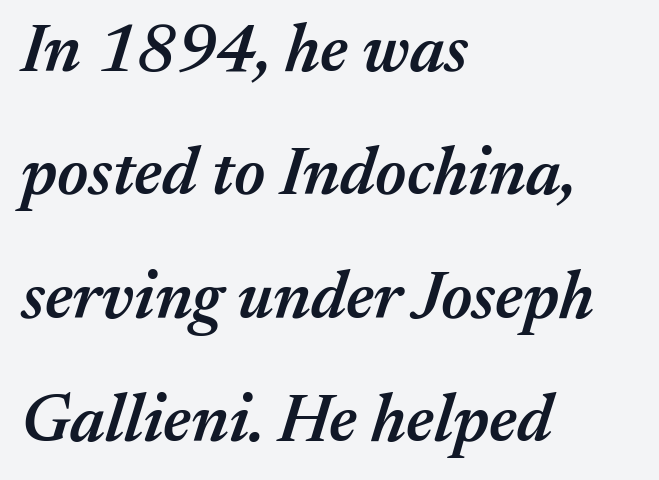
Q: Is the text bold? A: Semi-bold.
Q: Is the text italic (slanted)? A: Yes, it leans right by about 17 degrees.
Q: Is the text underlined? A: No.
Q: How is the paragraph aligned? A: Left-aligned.
Q: Is the spacing between letters normal or unusually wide? A: Normal.
Q: Width (condensed, normal, or wide)? A: Normal.
Q: Stroke contrast? A: Medium.
Q: x-height? A: Medium.
Q: Monospaced? A: No.
